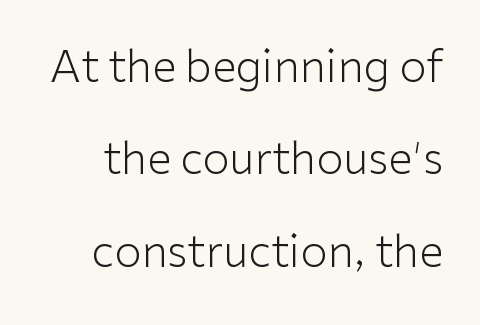
Students, observe: this is what heavily led, spacious text looks like. The typeface has the unassuming heft of standard copy or less. Students, note that the glyphs here touch the page at normal intervals. Serif or sans? Sans — the stroke terminals are bare. The letters stand straight up with perfectly vertical stems.
